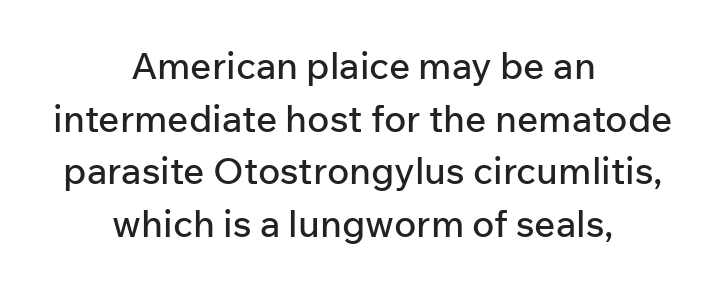
Here the designer chose a conventional face with non-uniform glyph widths. The axis of the letterforms is exactly vertical. The tracking reads as untouched default to a designer's eye. A sans-serif font was chosen for this passage. The rendering uses a moderate line-height, typical for paragraphs. Unmarked baselines from the first word to the last.
